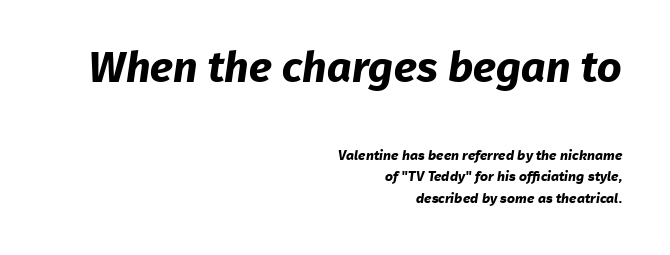
The image shows 43 px bold sans-serif type; set right-aligned, normal line spacing (1.54x), normal letter spacing, not underlined; the first (top) block is 3.07x larger; low stroke contrast and a medium x-height.
